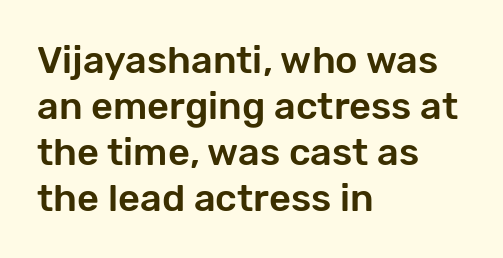
{"serif": "no", "italic": "no", "width": "normal", "stroke_contrast": "low", "x_height": "medium", "monospaced": "no", "underline": "no", "align": "left", "line_spacing_ratio": 1.21, "letter_spacing": "normal", "letter_spacing_em": 0.0, "glyph_px": 38}
